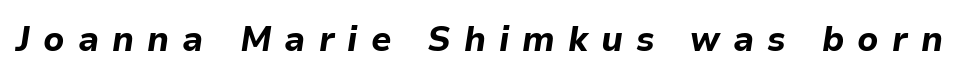
The image shows 34 px bold type, italic (leaning right); set unusually wide letter spacing (+0.38 em), not underlined; low stroke contrast and a medium x-height.
